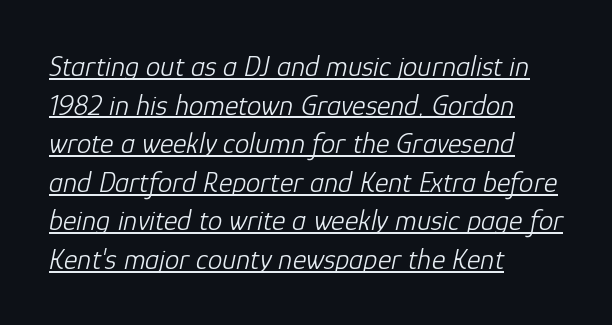
The image shows 29 px light type, italic (leaning right); set left-aligned, normal line spacing (1.33x), normal letter spacing, underlined; low stroke contrast and a medium x-height.
